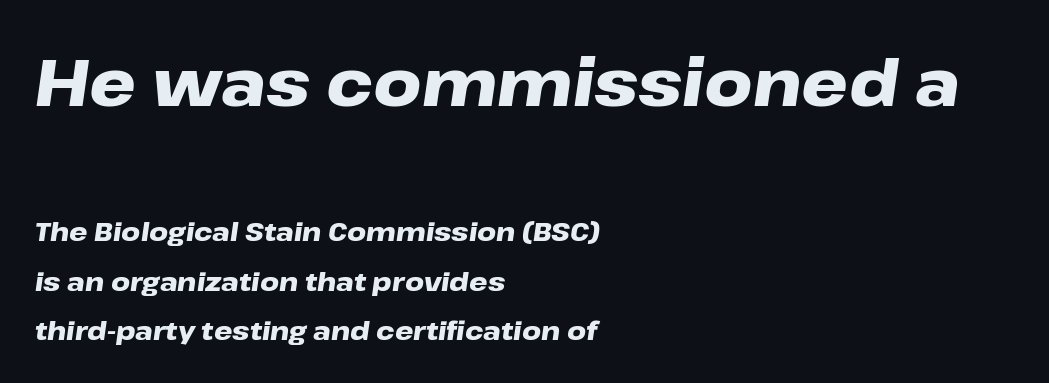
How would I describe the line gaps? Wide and relaxed. Compared with typical body copy, the letter spacing here is the same. One-word summary of the alignment: left. The sample has been set heavy, in full bold.
